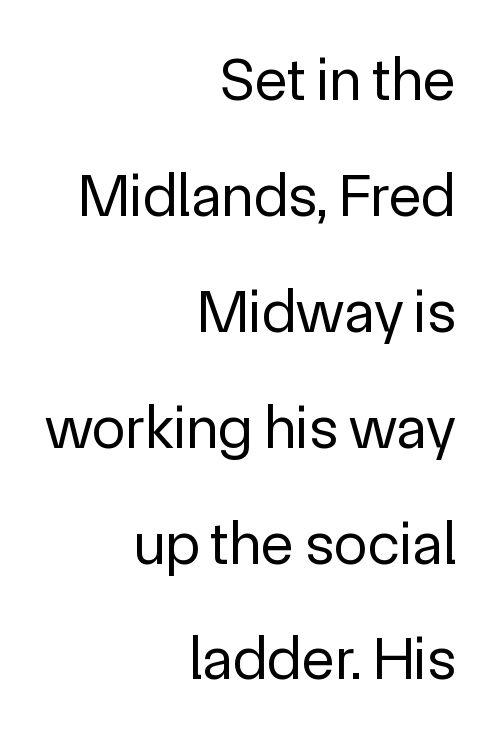
{"serif": "no", "italic": "no", "bold": "no", "weight": "regular", "width": "normal", "x_height": "medium", "monospaced": "no", "underline": "no", "align": "right", "line_spacing": "loose", "line_spacing_ratio": 1.9, "letter_spacing": "normal", "letter_spacing_em": 0.0, "glyph_px": 61}
